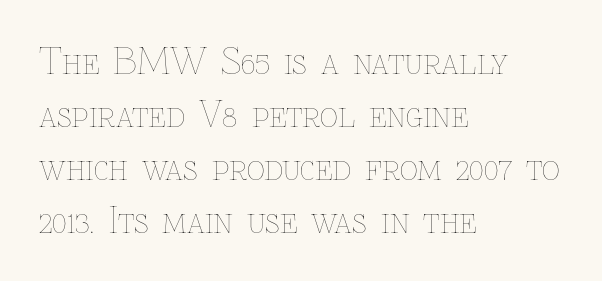
The letters sit at their default tracking, neither squeezed nor spread. The font's upright variant was chosen for this text. These lines are set flush left with a ragged right edge. Is this a fixed-width face? No — the glyphs have proportional, varying widths.
